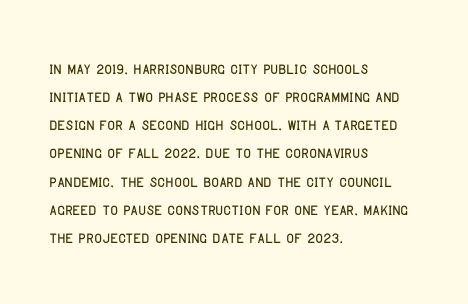
Q: Is the text italic (slanted)? A: No, it is upright.
Q: Is the text underlined? A: No.
Q: How is the paragraph aligned? A: Left-aligned.
Q: Is the spacing between letters normal or unusually wide? A: Normal.
Q: Is the spacing between lines tight, normal or loose? A: Normal.
